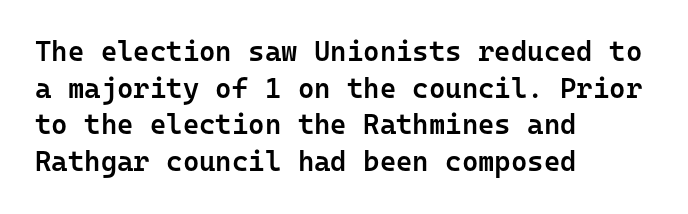
The image shows 28 px semibold sans-serif type, upright, monospaced; set left-aligned, normal line spacing (1.31x), normal letter spacing, not underlined; low stroke contrast and a medium x-height.
